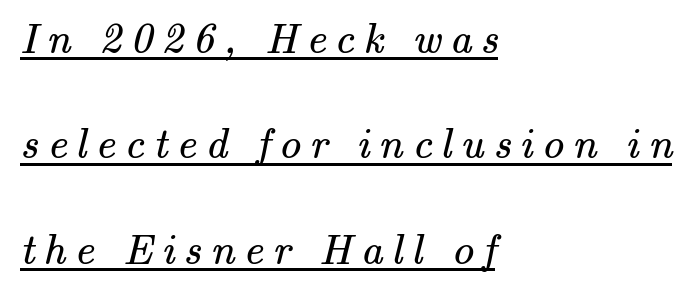
Q: Is the text bold? A: No.
Q: Is the typeface a serif or a sans-serif typeface? A: Serif.
Q: Is the text underlined? A: Yes.
Q: How is the paragraph aligned? A: Left-aligned.
Q: Is the spacing between letters normal or unusually wide? A: Unusually wide.
Q: Is the spacing between lines tight, normal or loose? A: Loose.
Q: Width (condensed, normal, or wide)? A: Normal.
Q: Stroke contrast? A: Medium.
Q: x-height? A: Small.
Q: Monospaced? A: No.
